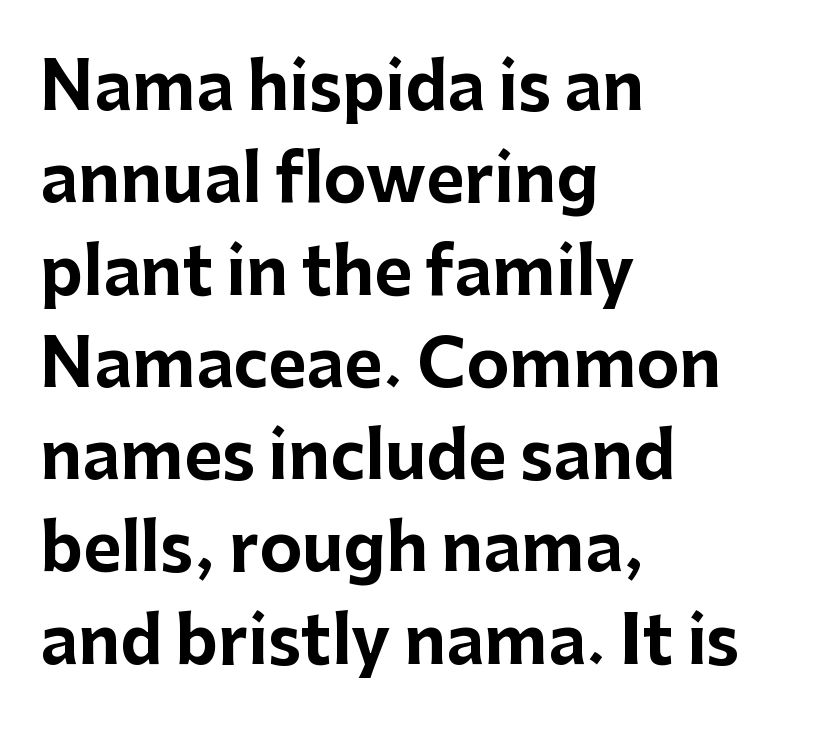
The image shows 65 px bold sans-serif type, upright; set left-aligned, normal line spacing (1.42x), normal letter spacing, not underlined; low stroke contrast and a medium x-height.
